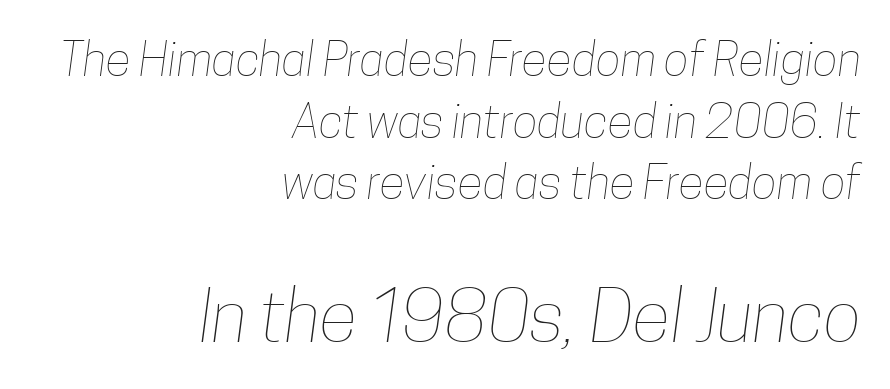
{"bold": "no", "weight": "thin", "width": "condensed", "stroke_contrast": "low", "x_height": "medium", "monospaced": "no", "underline": "no", "align": "right", "line_spacing": "normal", "line_spacing_ratio": 1.31, "letter_spacing": "normal", "letter_spacing_em": 0.0, "larger_block": "second", "size_ratio": 1.51, "glyph_px": 71}
